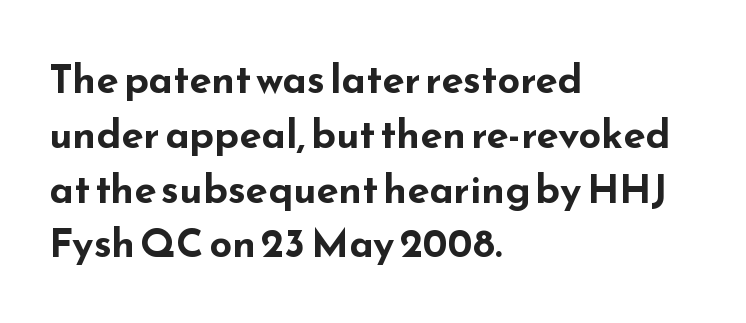
The image shows 40 px bold, wide sans-serif type, upright; set left-aligned, normal line spacing (1.37x), normal letter spacing, not underlined; low stroke contrast and a small x-height.
